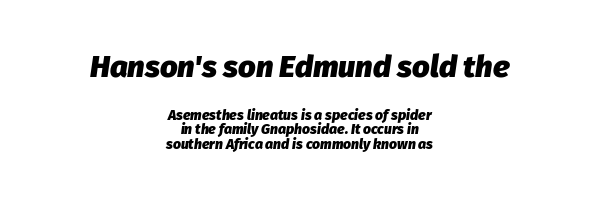
Q: Is the text bold? A: Yes.
Q: Is the text italic (slanted)? A: Yes, it leans right by about 8 degrees.
Q: Is the text underlined? A: No.
Q: How is the paragraph aligned? A: Centered.
Q: Is the spacing between letters normal or unusually wide? A: Normal.
Q: Is the spacing between lines tight, normal or loose? A: Tight.
Q: Which block of text is set in a larger size, the first (top) or the second (bottom)? A: The first (top) one.
Q: Width (condensed, normal, or wide)? A: Normal.
Q: Stroke contrast? A: Low.
Q: x-height? A: Medium.
Q: Monospaced? A: No.
